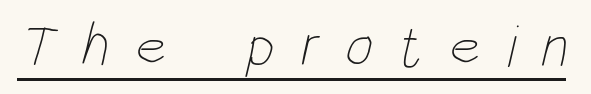
Decoration check: the copy is underlined. The line texture is sparse and dotted thanks to wide tracking. Proportional: the letters do not fall into vertical columns. Compared with a typical body face, this is equally light or lighter still.
